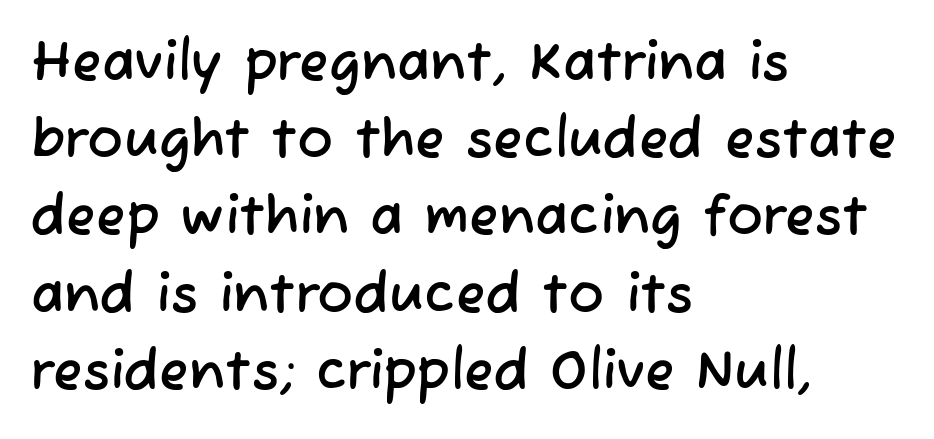
Do the characters align in a grid? No, the font is proportional. No word sits above an underline. Regular leading. Visually the block forms a straight wall on the left and a jagged coastline on the right. Tracking here is standard; glyphs follow each other at the usual distance. Stroke terminals: plain, sans-serif.
